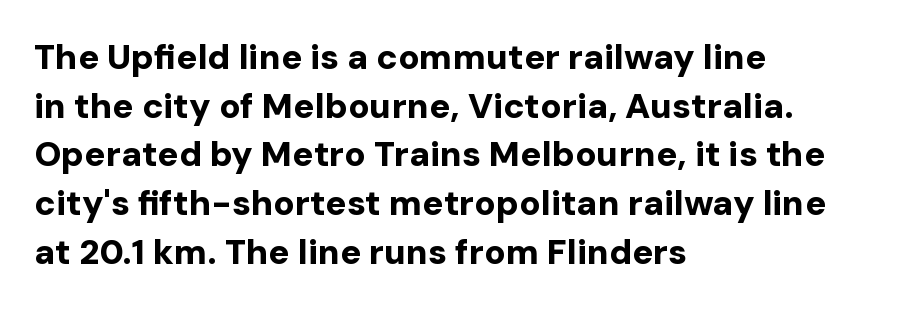
{"serif": "no", "italic": "no", "bold": "yes", "weight": "bold", "width": "normal", "stroke_contrast": "low", "x_height": "medium", "monospaced": "no", "underline": "no", "align": "left", "line_spacing": "normal", "line_spacing_ratio": 1.39, "letter_spacing": "normal", "letter_spacing_em": 0.0, "glyph_px": 35}
